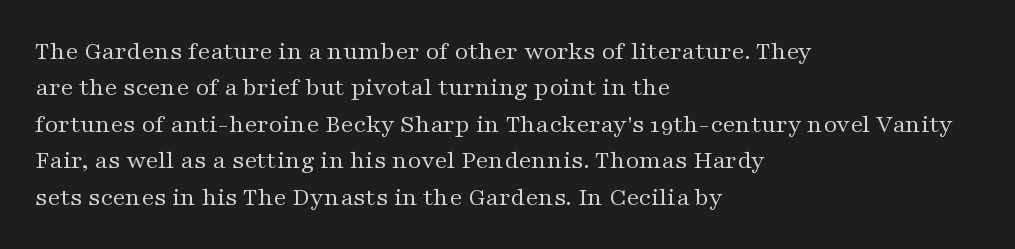
{"italic": "no", "bold": "no", "underline": "no", "align": "left", "line_spacing": "normal", "line_spacing_ratio": 1.4, "letter_spacing": "normal", "letter_spacing_em": 0.0, "glyph_px": 26}
